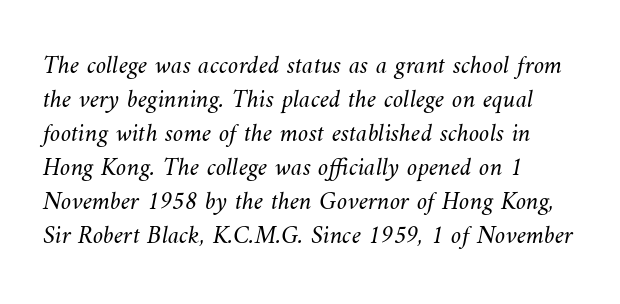
The image shows 26 px text type; set left-aligned, normal line spacing (1.31x), normal letter spacing, not underlined.
